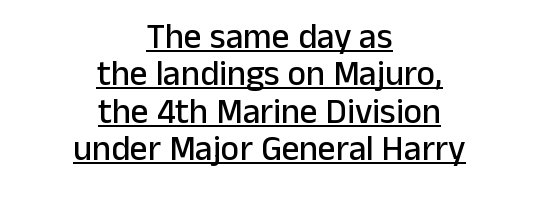
{"serif": "no", "italic": "no", "width": "normal", "stroke_contrast": "low", "x_height": "medium", "monospaced": "no", "underline": "yes", "align": "center", "line_spacing": "tight", "line_spacing_ratio": 1.07, "letter_spacing": "normal", "letter_spacing_em": 0.0, "glyph_px": 35}
